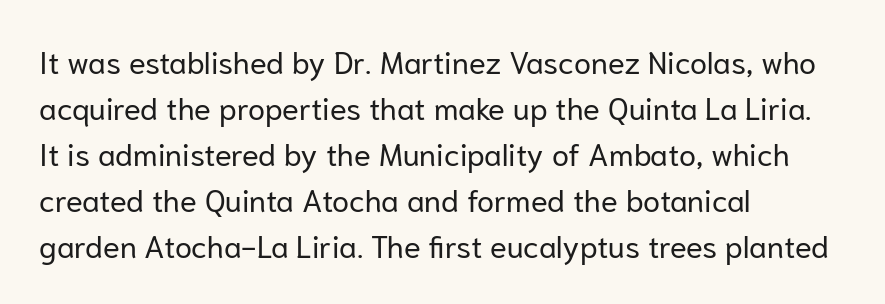
Layout note: lines flush left. The line texture is even and compact thanks to regular tracking. Note: no serifs on the glyphs. A normal amount of white space separates one row of letters from the next. The letters look calm and open, with moderate or lighter stems.
